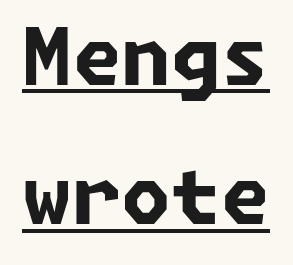
{"serif": "no", "bold": "yes", "weight": "bold", "width": "normal", "stroke_contrast": "low", "x_height": "medium", "underline": "yes", "line_spacing_ratio": 1.74, "letter_spacing": "normal", "letter_spacing_em": 0.0, "glyph_px": 80}
